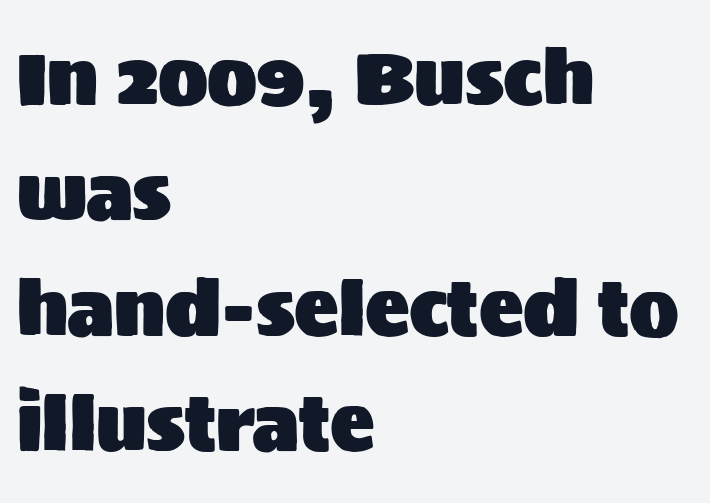
The image shows 74 px sans-serif type, upright; set left-aligned, normal line spacing (1.56x), normal letter spacing, not underlined; medium stroke contrast and a large x-height.
